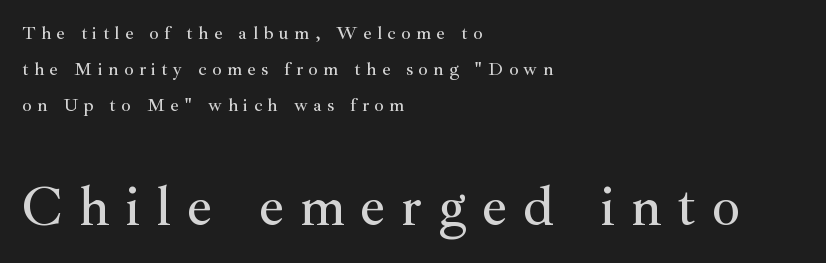
Q: Is the text italic (slanted)? A: No, it is upright.
Q: Is the typeface a serif or a sans-serif typeface? A: Serif.
Q: Is the text underlined? A: No.
Q: How is the paragraph aligned? A: Left-aligned.
Q: Is the spacing between letters normal or unusually wide? A: Unusually wide.
Q: Is the spacing between lines tight, normal or loose? A: Loose.
Q: Which block of text is set in a larger size, the first (top) or the second (bottom)? A: The second (bottom) one.
Q: Width (condensed, normal, or wide)? A: Normal.
Q: Stroke contrast? A: Medium.
Q: x-height? A: Small.
Q: Monospaced? A: No.
